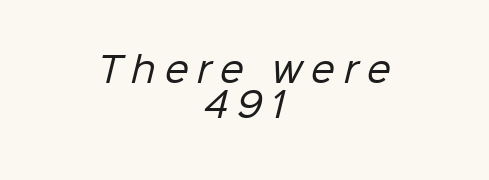
These glyphs show unthickened strokes, regular width or finer. Look at the tracking — it's clearly loosened, letters drifting apart. Notice how descenders almost collide with the ascenders below — that's tight leading. What kind of face is this? One without serifs — a sans. These lines are centered, leaving both edges ragged.
